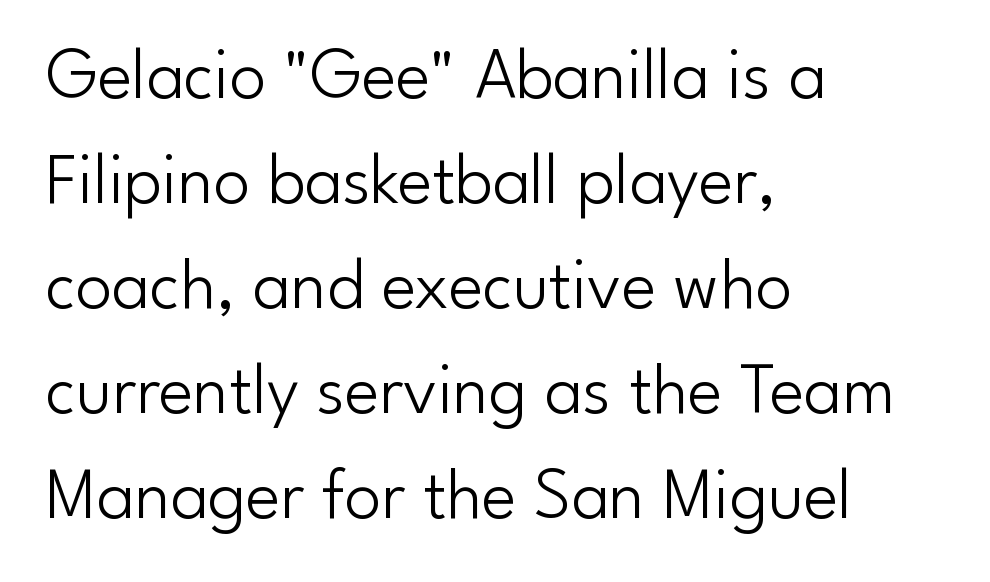
Look at the bottom of the vertical strokes: they stop flat, with no serifs. Vertical stems look standard width or narrower in stroke. The gap between lines stays unmarked. Visually the block forms a straight wall on the left and a jagged coastline on the right. A typesetter would call this proportional, since set widths differ per character. If you measured baseline to baseline, you'd find a middling distance.
